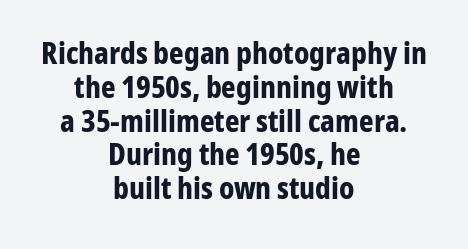
Varying glyph widths throughout — classic text-font behaviour. Students, note that the glyphs here touch the page at normal intervals. The passage shown is emphatically bold. This is the regular roman posture of the typeface. Does the leading feel generous? Not at all — it's pinched. Descenders are the only things crossing below the line.
